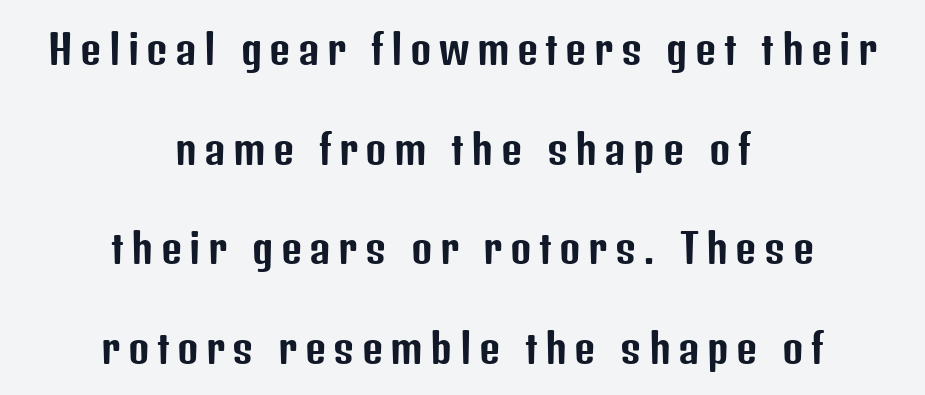
The letters advance in unequal steps, a hallmark of proportional type. Caption: multi-line text, centered on the measure. Bare-footed words on every line. The space between consecutive lines is lavish.
